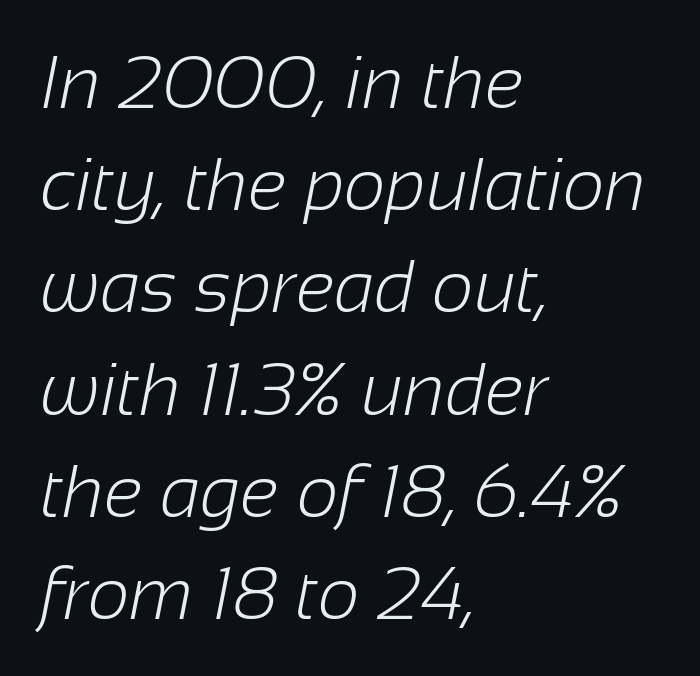
Q: Is the text bold? A: No.
Q: Is the typeface a serif or a sans-serif typeface? A: Sans-serif.
Q: Is the text underlined? A: No.
Q: How is the paragraph aligned? A: Left-aligned.
Q: Is the spacing between letters normal or unusually wide? A: Normal.
Q: Is the spacing between lines tight, normal or loose? A: Normal.
Q: Width (condensed, normal, or wide)? A: Normal.
Q: Stroke contrast? A: Low.
Q: x-height? A: Medium.
Q: Monospaced? A: No.
